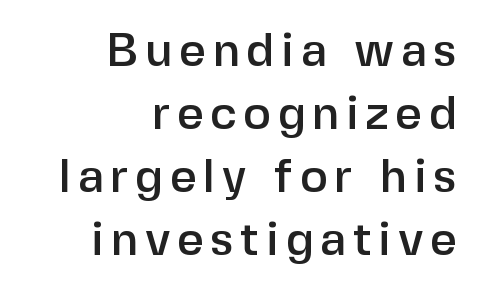
The image shows 47 px sans-serif type, upright; set right-aligned, normal line spacing (1.34x), not underlined; low stroke contrast and a medium x-height.
